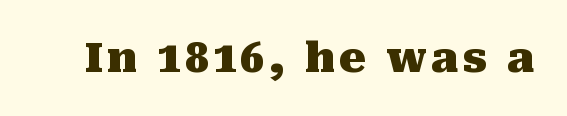
The image shows 42 px heavy serif type, upright; set not underlined; medium stroke contrast and a medium x-height.
